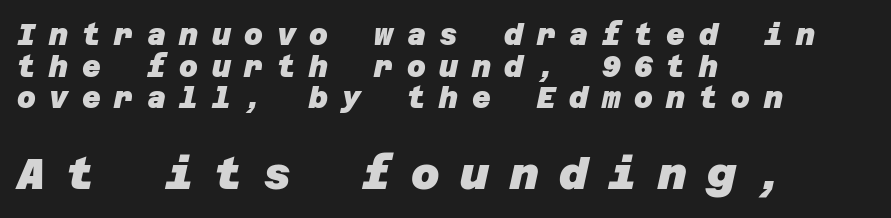
{"serif": "no", "bold": "yes", "weight": "heavy", "width": "normal", "stroke_contrast": "low", "x_height": "large", "underline": "no", "align": "left", "line_spacing": "tight", "line_spacing_ratio": 1.09, "letter_spacing": "wide", "letter_spacing_em": 0.47, "larger_block": "second", "size_ratio": 1.52, "glyph_px": 44}
